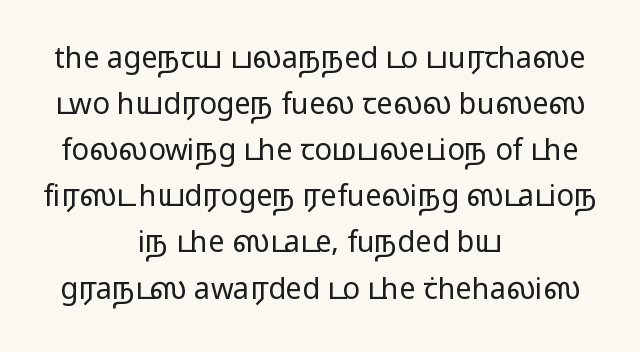
The image shows 29 px regular-weight, wide sans-serif type, upright; set centered, normal line spacing (1.59x), normal letter spacing, not underlined; low stroke contrast and a medium x-height.
